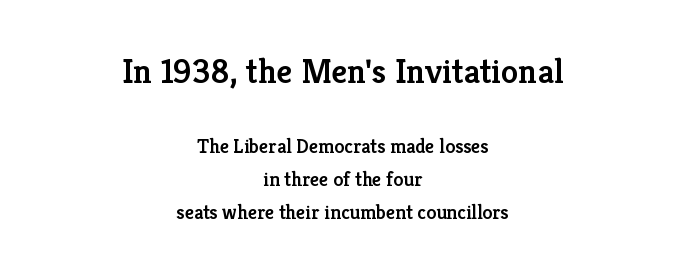
Q: Is the text bold? A: Semi-bold.
Q: Is the text italic (slanted)? A: No, it is upright.
Q: Is the typeface a serif or a sans-serif typeface? A: Serif.
Q: Is the text underlined? A: No.
Q: How is the paragraph aligned? A: Centered.
Q: Is the spacing between letters normal or unusually wide? A: Normal.
Q: Is the spacing between lines tight, normal or loose? A: Normal.
Q: Which block of text is set in a larger size, the first (top) or the second (bottom)? A: The first (top) one.
Q: Width (condensed, normal, or wide)? A: Normal.
Q: Stroke contrast? A: Low.
Q: x-height? A: Medium.
Q: Monospaced? A: No.
